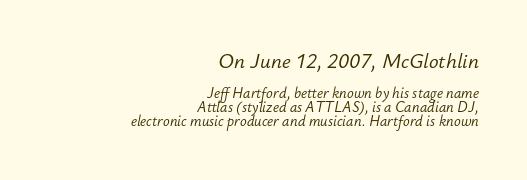
{"italic": "yes", "lean": "right", "slant_degrees": 12, "bold": "no", "underline": "no", "align": "right", "line_spacing": "tight", "line_spacing_ratio": 1.01, "letter_spacing": "normal", "letter_spacing_em": 0.0, "larger_block": "first", "size_ratio": 1.43, "glyph_px": 20}
